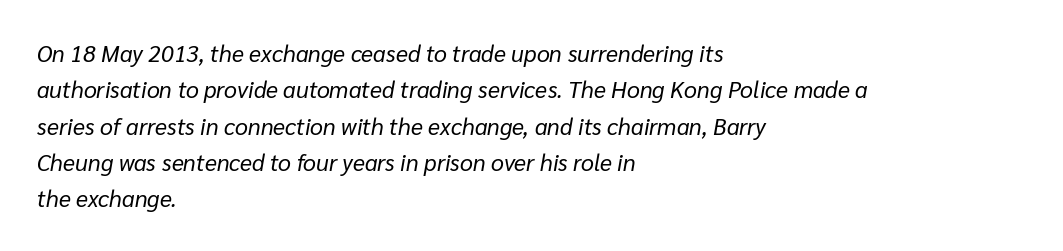
Q: Is the text bold? A: No.
Q: Is the text italic (slanted)? A: Yes, it leans right by about 10 degrees.
Q: Is the text underlined? A: No.
Q: How is the paragraph aligned? A: Left-aligned.
Q: Is the spacing between letters normal or unusually wide? A: Normal.
Q: Is the spacing between lines tight, normal or loose? A: Normal.
